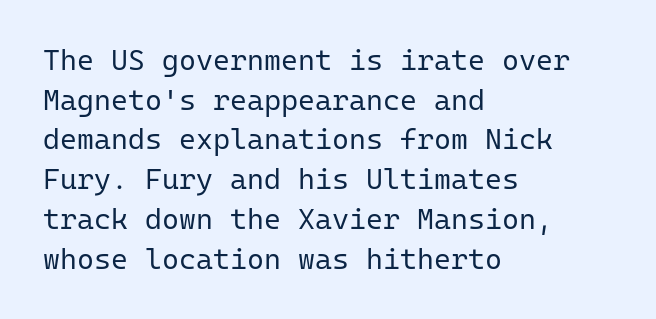
Leftover space on each line is placed entirely after the last word. No extra tracking has been applied to these lines. Vertical strokes here are truly vertical. The letters carry no serifs — their stems end cleanly without finishing strokes.
